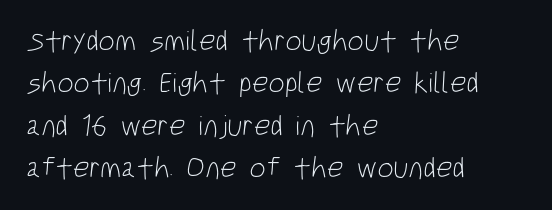
Spacing between characters is what you'd get straight out of the box. No extra ink here — the face is not bold. If you drew a ruler down the left edge, every line would touch it. The glyphs are unaccompanied by any horizontal stroke below them.
